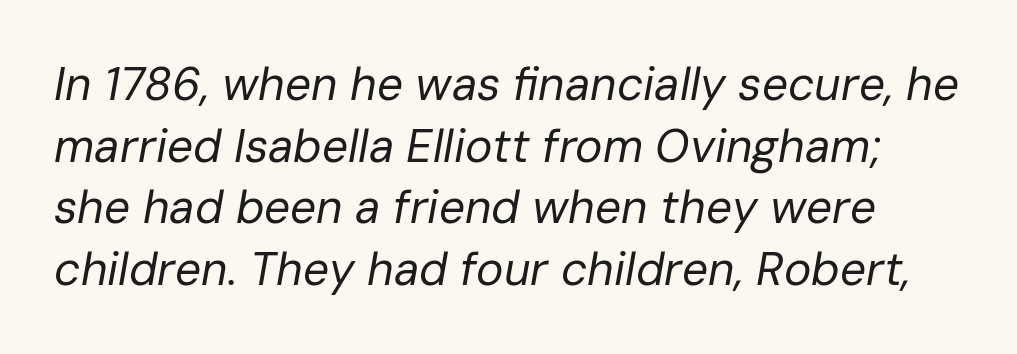
Descenders are the only things crossing below the line. The lettering tilts uniformly, giving the passage an italic look. The passage shown is typed in a proportional face where columns would drift. Students, observe: this is what conventionally led text looks like. Counters stay open thanks to moderate or lighter strokes.
